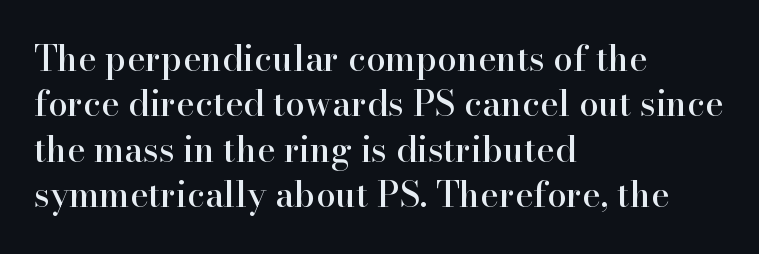
Q: Is the text italic (slanted)? A: No, it is upright.
Q: Is the typeface a serif or a sans-serif typeface? A: Serif.
Q: Is the text underlined? A: No.
Q: How is the paragraph aligned? A: Left-aligned.
Q: Is the spacing between letters normal or unusually wide? A: Normal.
Q: Is the spacing between lines tight, normal or loose? A: Normal.
Q: Width (condensed, normal, or wide)? A: Normal.
Q: Stroke contrast? A: High.
Q: x-height? A: Small.
Q: Monospaced? A: No.
